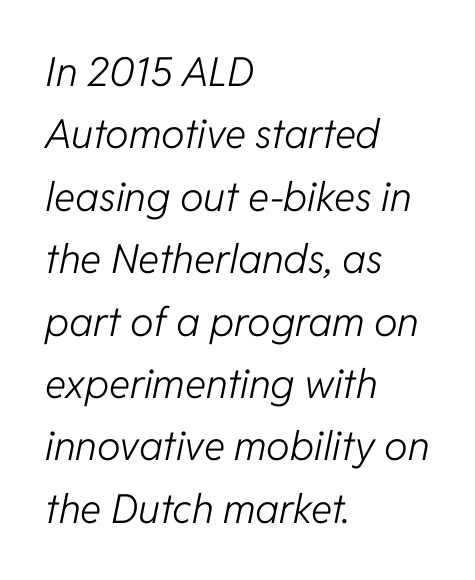
The image shows 40 px light type, italic (leaning right); set left-aligned, normal line spacing (1.56x), normal letter spacing, not underlined; low stroke contrast and a medium x-height.
